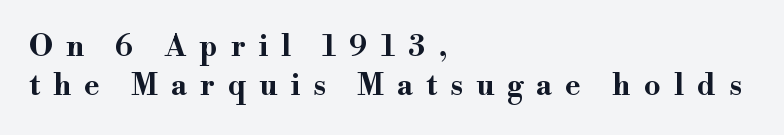
Bare-footed words on every line. Each new line begins a customary step beneath the previous one. The rendering inserts visible extra space after every character. Think of a printed novel: that variable character pitch is what you see here. Strong, thick strokes mark this as bold type.
